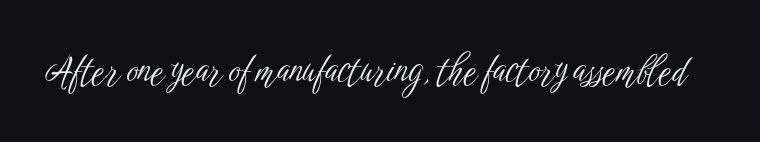
Q: Is the text bold? A: No.
Q: Is the text italic (slanted)? A: Yes.
Q: Is the typeface a serif or a sans-serif typeface? A: Sans-serif.
Q: Is the text underlined? A: No.
Q: Is the spacing between letters normal or unusually wide? A: Normal.
Q: Width (condensed, normal, or wide)? A: Condensed.
Q: Stroke contrast? A: Low.
Q: x-height? A: Medium.
Q: Monospaced? A: No.
